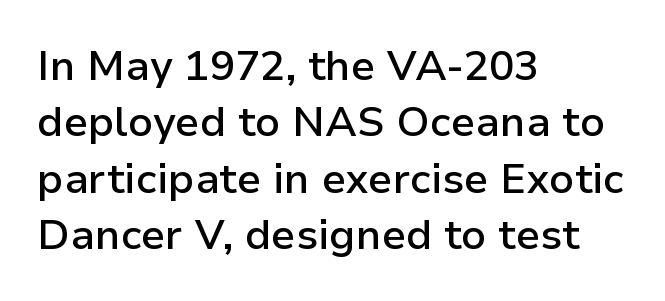
The image shows 42 px semibold sans-serif type, upright; set left-aligned, normal line spacing (1.34x), normal letter spacing, not underlined; low stroke contrast and a medium x-height.
